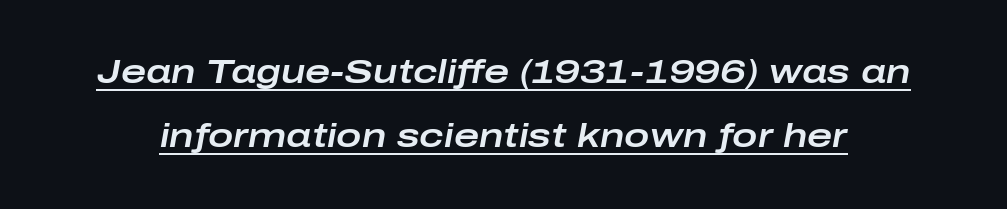
{"italic": "yes", "lean": "right", "slant_degrees": 10, "width": "wide", "stroke_contrast": "low", "x_height": "medium", "monospaced": "no", "underline": "yes", "line_spacing_ratio": 1.89, "letter_spacing": "normal", "letter_spacing_em": 0.0, "glyph_px": 34}
